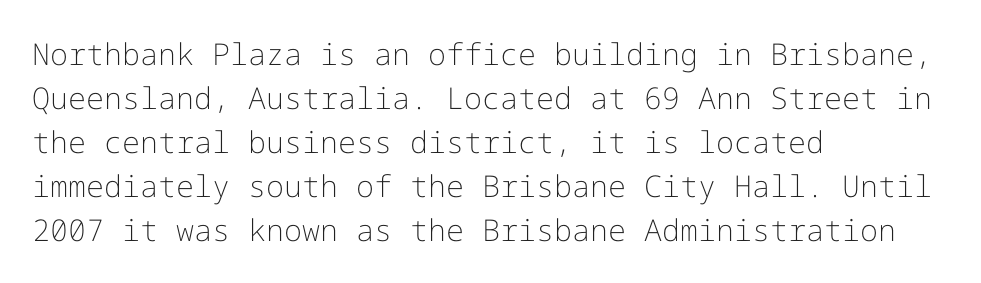
Q: Is the text bold? A: No.
Q: Is the text italic (slanted)? A: No, it is upright.
Q: Is the typeface a serif or a sans-serif typeface? A: Sans-serif.
Q: Is the text underlined? A: No.
Q: How is the paragraph aligned? A: Left-aligned.
Q: Is the spacing between letters normal or unusually wide? A: Normal.
Q: Is the spacing between lines tight, normal or loose? A: Normal.
Q: Width (condensed, normal, or wide)? A: Normal.
Q: Stroke contrast? A: Low.
Q: x-height? A: Medium.
